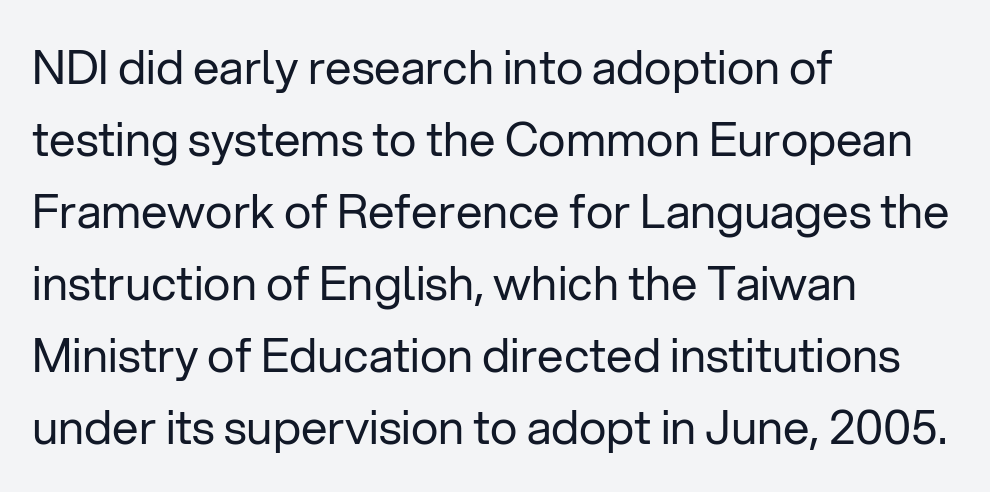
Unbolded letterforms with no extra heft. Each letter keeps its own natural width here, so spacing adapts to shape. How would I describe the line gaps? Plain and ordinary. Each word holds together tightly as a unit, with standard inter-letter gaps.
